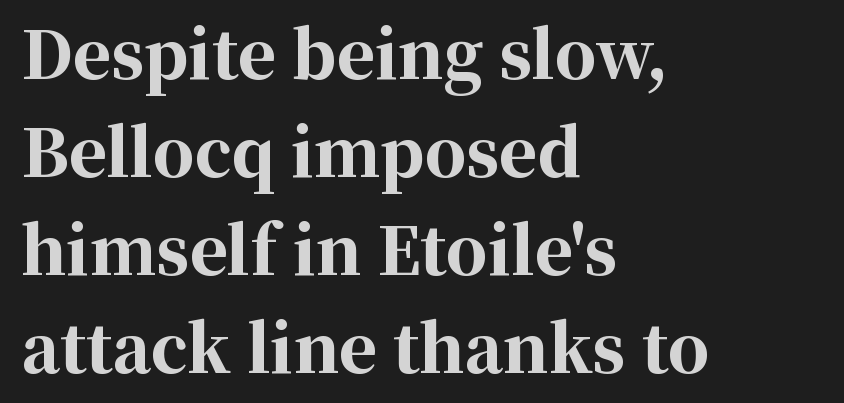
Q: Is the text bold? A: Yes.
Q: Is the text italic (slanted)? A: No, it is upright.
Q: Is the typeface a serif or a sans-serif typeface? A: Serif.
Q: Is the text underlined? A: No.
Q: How is the paragraph aligned? A: Left-aligned.
Q: Is the spacing between letters normal or unusually wide? A: Normal.
Q: Is the spacing between lines tight, normal or loose? A: Normal.
Q: Width (condensed, normal, or wide)? A: Normal.
Q: Stroke contrast? A: High.
Q: x-height? A: Medium.
Q: Monospaced? A: No.
